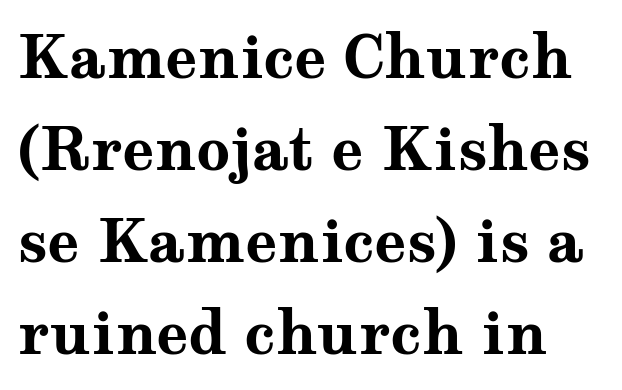
{"serif": "yes", "italic": "no", "bold": "yes", "weight": "bold", "width": "wide", "stroke_contrast": "medium", "x_height": "medium", "monospaced": "no", "underline": "no", "line_spacing": "normal", "line_spacing_ratio": 1.56, "letter_spacing": "normal", "letter_spacing_em": 0.0, "glyph_px": 59}
